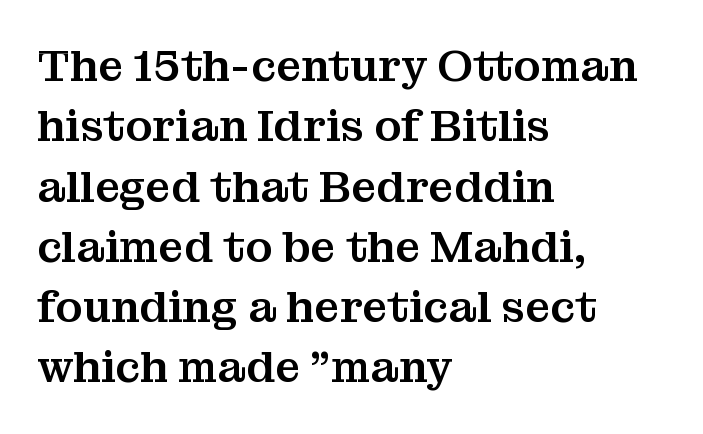
Q: Is the text italic (slanted)? A: No, it is upright.
Q: Is the typeface a serif or a sans-serif typeface? A: Serif.
Q: Is the text underlined? A: No.
Q: How is the paragraph aligned? A: Left-aligned.
Q: Is the spacing between letters normal or unusually wide? A: Normal.
Q: Is the spacing between lines tight, normal or loose? A: Normal.
Q: Width (condensed, normal, or wide)? A: Normal.
Q: Stroke contrast? A: Medium.
Q: x-height? A: Medium.
Q: Monospaced? A: No.
